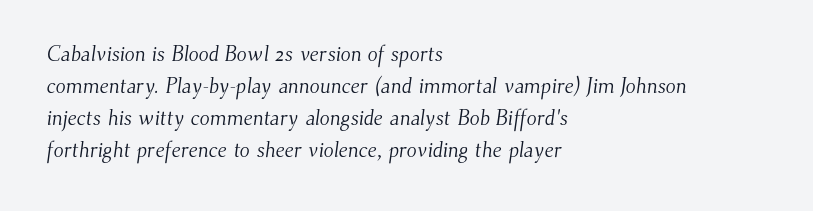
How would I describe the line gaps? Plain and ordinary. Default kerning and tracking; the words read as compact shapes. The space directly below the letters is spotless. The ragged edge is on the right, which tells us the setting is flush left. Stems here are at most as thick as an everyday book face.
